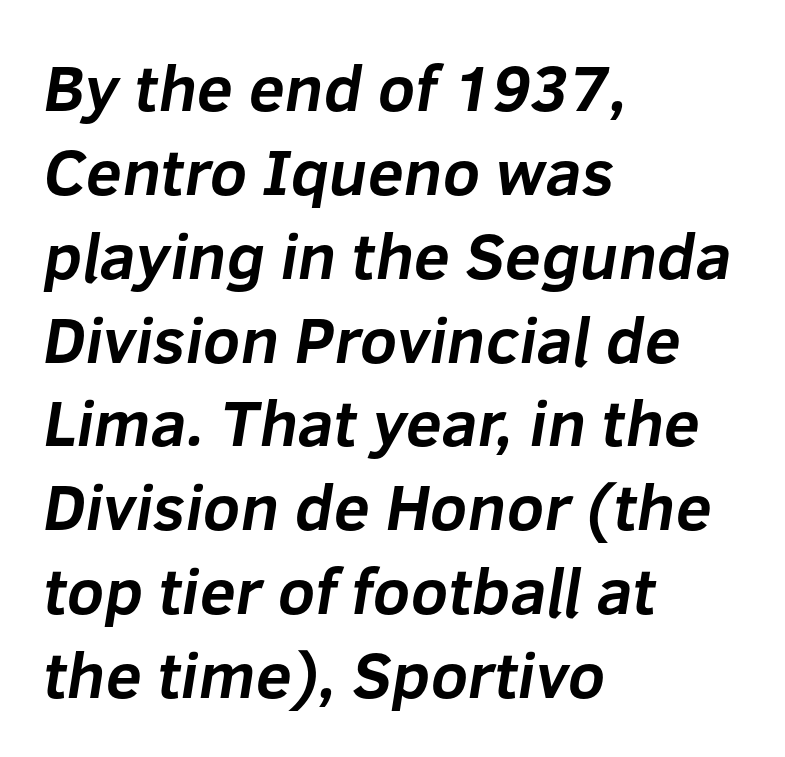
The image shows 65 px bold sans-serif type; set left-aligned, normal line spacing (1.29x), normal letter spacing, not underlined; low stroke contrast and a medium x-height.
